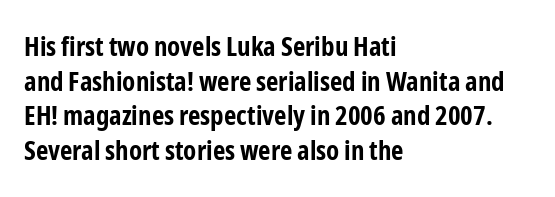
{"italic": "no", "bold": "yes", "underline": "no", "align": "left", "line_spacing": "normal", "line_spacing_ratio": 1.28, "letter_spacing": "normal", "letter_spacing_em": 0.0, "glyph_px": 27}
